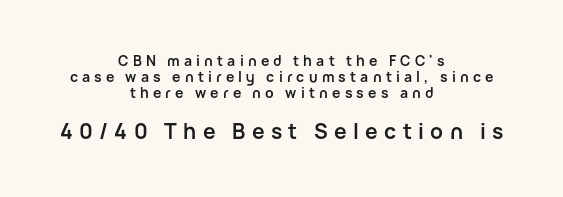
{"italic": "no", "bold": "yes", "underline": "no", "align": "center", "line_spacing": "tight", "line_spacing_ratio": 1.14, "letter_spacing": "wide", "letter_spacing_em": 0.3, "larger_block": "second", "size_ratio": 1.5, "glyph_px": 21}
